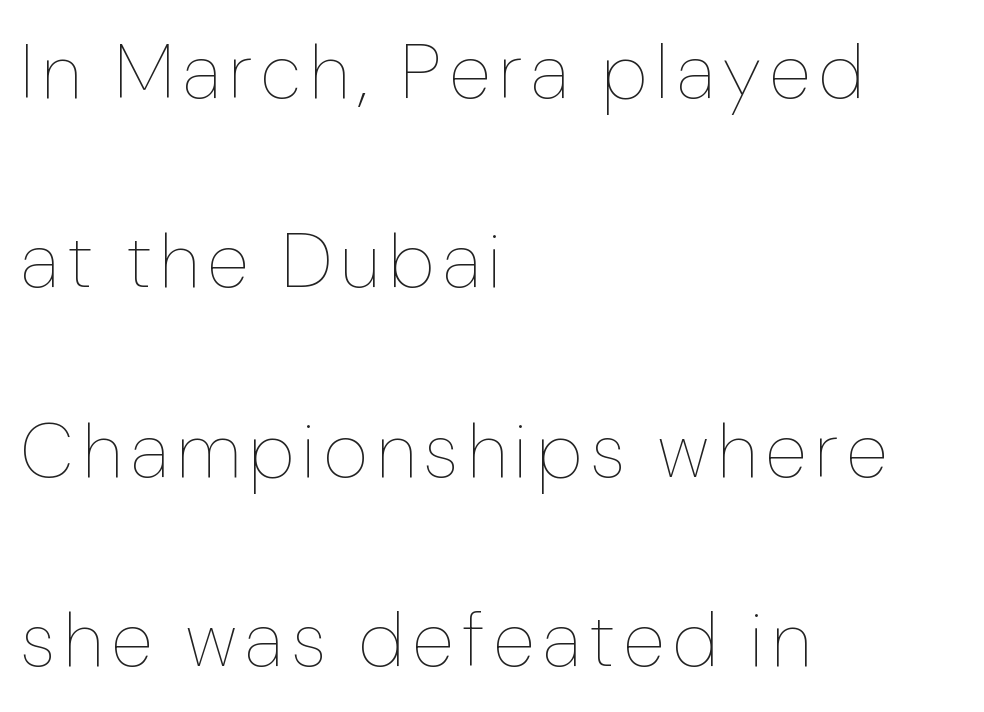
The image shows 77 px thin, condensed type, upright; set left-aligned, loose line spacing (2.46x), not underlined; low stroke contrast and a medium x-height.
